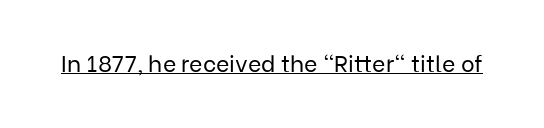
Q: Is the text bold? A: No.
Q: Is the text italic (slanted)? A: No, it is upright.
Q: Is the text underlined? A: Yes.
Q: Is the spacing between letters normal or unusually wide? A: Normal.
